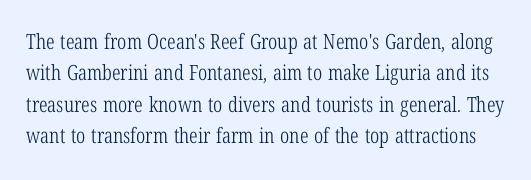
The image shows 21 px text type, upright; set normal line spacing (1.49x), normal letter spacing, not underlined.
